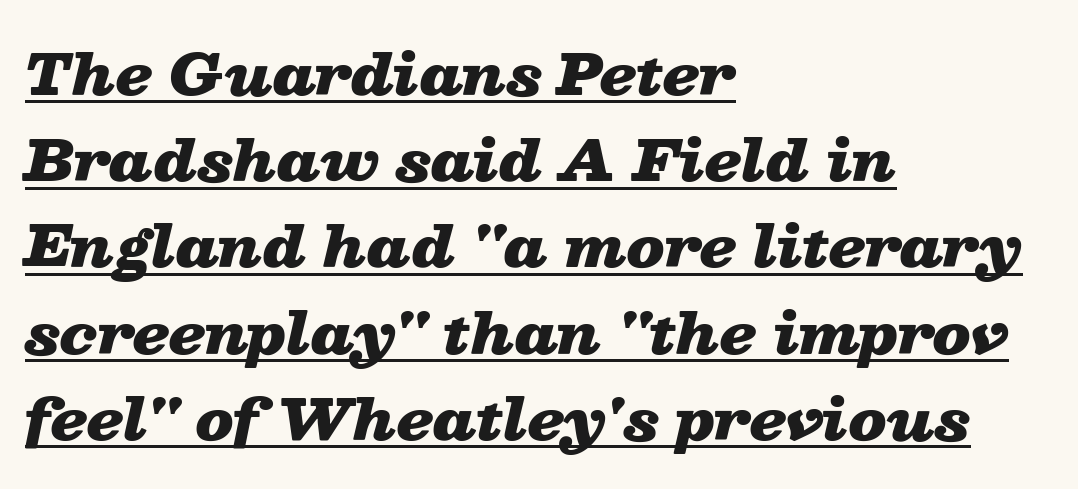
The image shows 56 px heavy, wide type, italic (leaning right); set left-aligned, normal line spacing (1.54x), normal letter spacing, underlined; low stroke contrast and a medium x-height.
